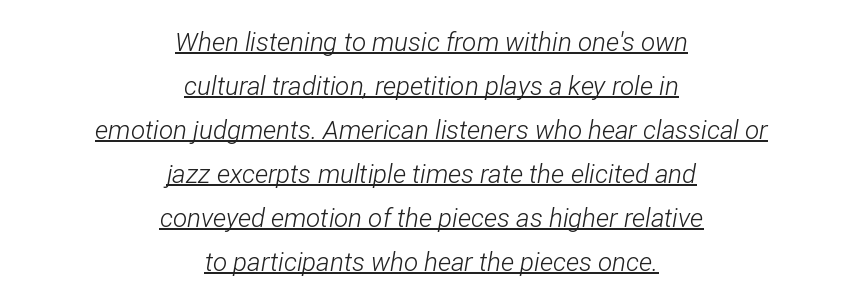
Honestly, the row spacing looks completely unremarkable. The passage shown is not bold in any degree. Does the lettering tilt? It does — this is italic. Underlining? Definitely there. Both edges are ragged and mirror each other, which tells us the setting is centered. The letterforms sit shoulder to shoulder at normal distance.
